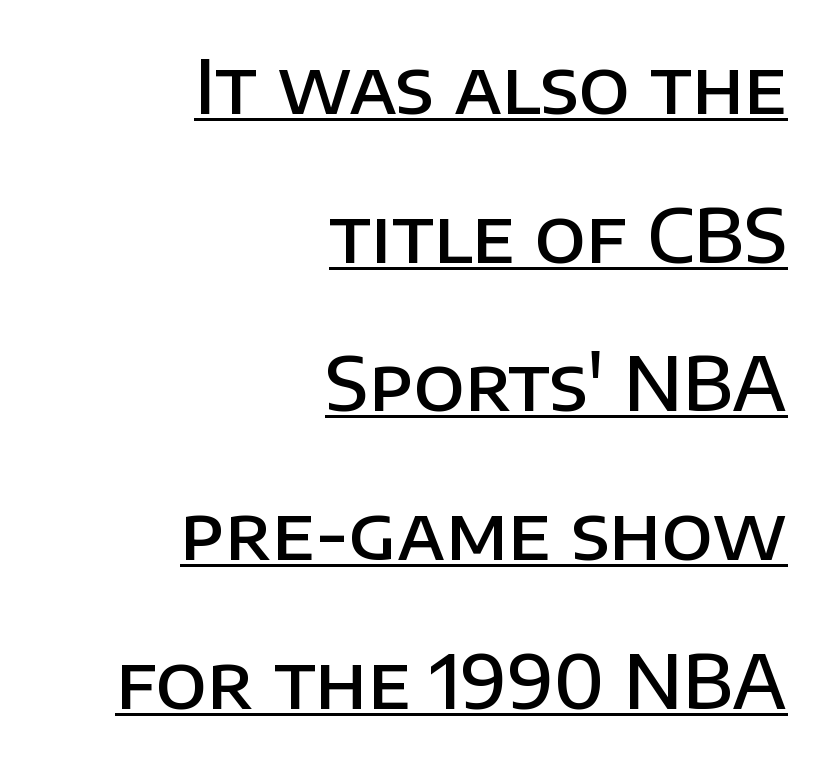
{"serif": "no", "italic": "no", "bold": "semi", "weight": "semibold", "width": "normal", "stroke_contrast": "low", "x_height": "large", "monospaced": "no", "underline": "yes", "align": "right", "line_spacing": "loose", "line_spacing_ratio": 2.01, "letter_spacing": "normal", "letter_spacing_em": 0.0, "glyph_px": 74}
